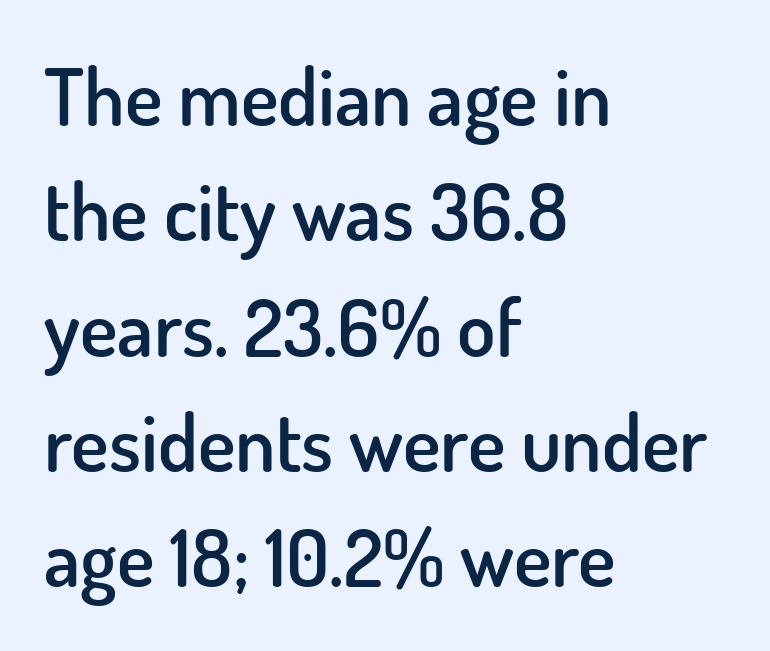
Q: Is the text bold? A: Semi-bold.
Q: Is the text italic (slanted)? A: No, it is upright.
Q: Is the typeface a serif or a sans-serif typeface? A: Sans-serif.
Q: Is the text underlined? A: No.
Q: How is the paragraph aligned? A: Left-aligned.
Q: Is the spacing between letters normal or unusually wide? A: Normal.
Q: Is the spacing between lines tight, normal or loose? A: Normal.
Q: Width (condensed, normal, or wide)? A: Normal.
Q: Stroke contrast? A: Low.
Q: x-height? A: Small.
Q: Monospaced? A: No.
